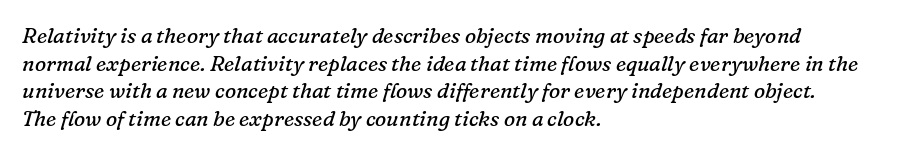
Q: Is the text bold? A: No.
Q: Is the text italic (slanted)? A: Yes, it leans right by about 16 degrees.
Q: Is the text underlined? A: No.
Q: How is the paragraph aligned? A: Left-aligned.
Q: Is the spacing between letters normal or unusually wide? A: Normal.
Q: Is the spacing between lines tight, normal or loose? A: Normal.
